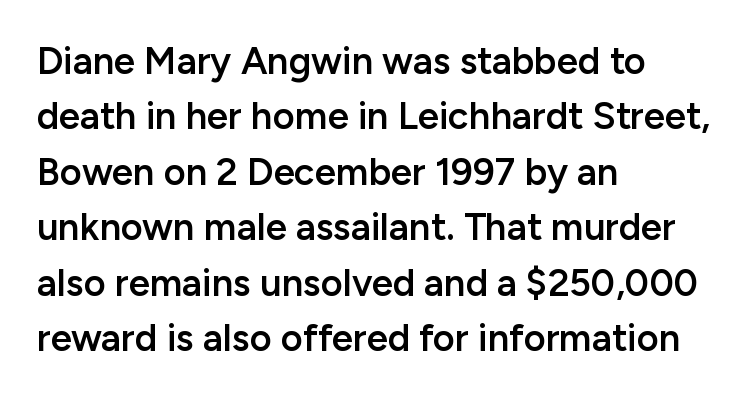
Proportional: the letters do not fall into vertical columns. Moderately thickened strokes mark this as semibold type. Is the block centered? No — it sits flush against the left margin. Vertical strokes here are truly vertical. Check the space under the baseline: it is left empty. Does extra space separate the letters? No, they use regular spacing.
